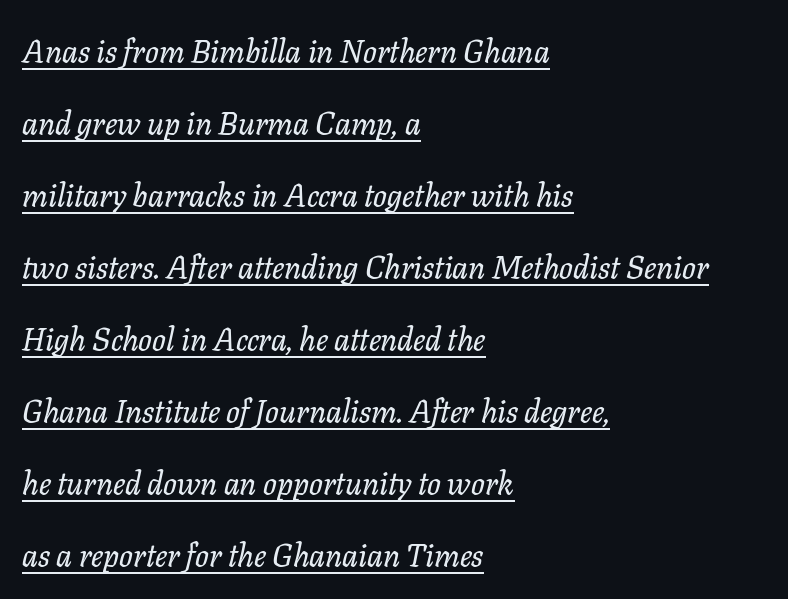
Quick note: underline on. The lines are spread far apart with generous leading. Is this a sans? No — the strokes have serifs. The lines are quadded left.
